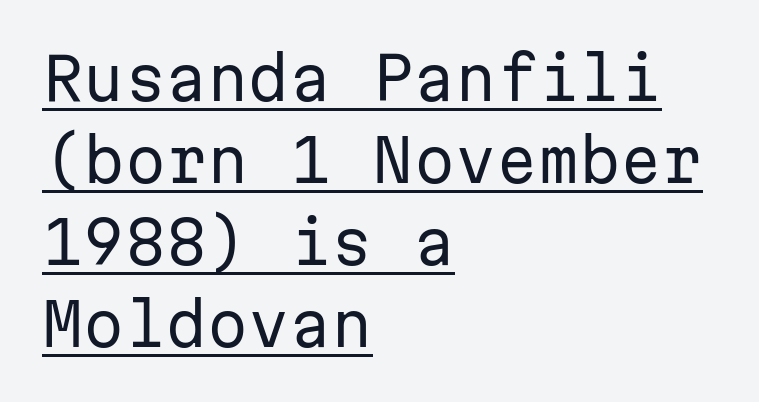
The image shows 59 px regular-weight sans-serif type, upright, monospaced; set left-aligned, normal line spacing (1.39x), normal letter spacing, underlined; low stroke contrast and a medium x-height.
